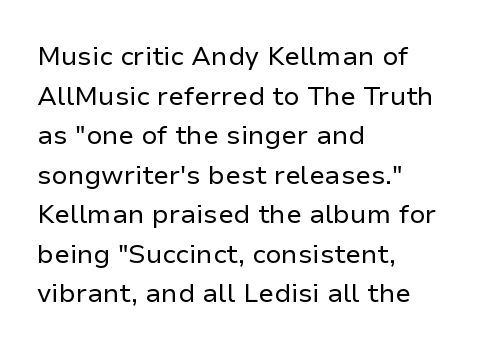
{"italic": "no", "bold": "no", "underline": "no", "align": "left", "line_spacing": "normal", "line_spacing_ratio": 1.52, "letter_spacing": "normal", "letter_spacing_em": 0.0, "glyph_px": 26}
